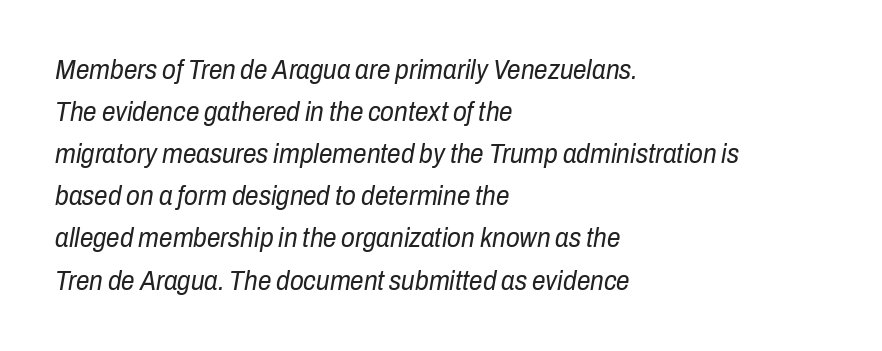
{"italic": "yes", "lean": "right", "slant_degrees": 10, "bold": "no", "underline": "no", "align": "left", "line_spacing": "normal", "line_spacing_ratio": 1.56, "letter_spacing": "normal", "letter_spacing_em": 0.0, "glyph_px": 27}
